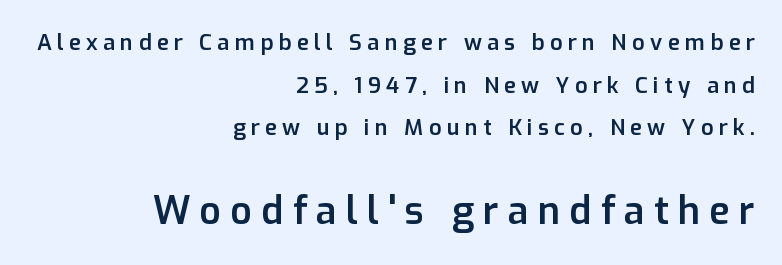
The tracking jumps out immediately: characters are airy and widely separated. Letters rest on an invisible, unmarked baseline. The passage shown stacks its lines with a broad gap. The lower block of text is set noticeably larger than the block above it.
